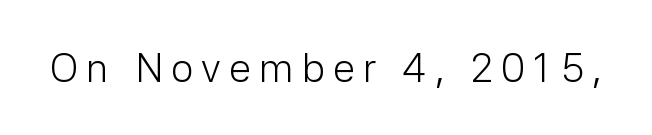
Varying glyph widths throughout — classic text-font behaviour. A light-to-regular cut is what we see here. Posture: upright roman. Each letter's strokes conclude bluntly, with no projecting serifs. Compared with typical body copy, the letter spacing here is much looser. The space directly below the letters is spotless.
